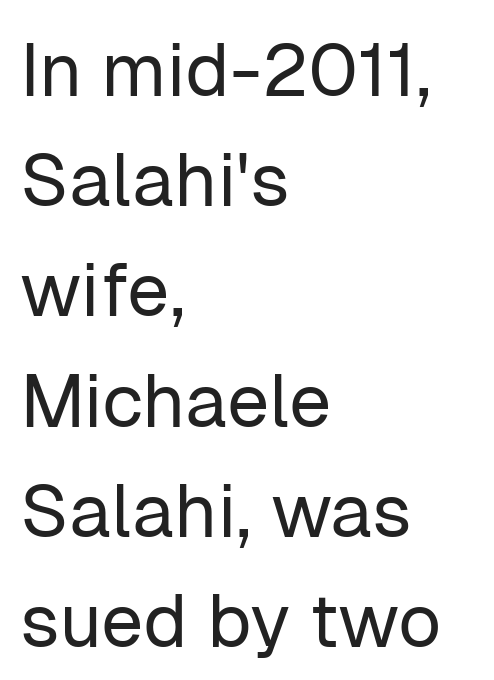
Q: Is the text bold? A: No.
Q: Is the text italic (slanted)? A: No, it is upright.
Q: Is the typeface a serif or a sans-serif typeface? A: Sans-serif.
Q: Is the text underlined? A: No.
Q: How is the paragraph aligned? A: Left-aligned.
Q: Is the spacing between letters normal or unusually wide? A: Normal.
Q: Is the spacing between lines tight, normal or loose? A: Normal.
Q: Width (condensed, normal, or wide)? A: Normal.
Q: Stroke contrast? A: Low.
Q: x-height? A: Medium.
Q: Monospaced? A: No.
